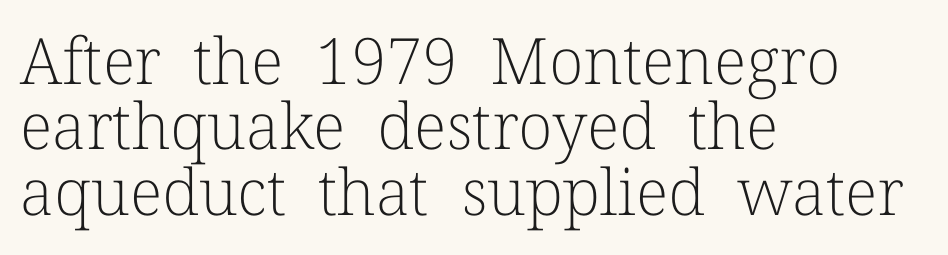
Stroke terminals: seriffed. This rendering uses left alignment, leaving the right contour irregular. These glyphs show unthickened strokes, regular width or finer. The leading is snug, giving the passage a crowded texture. Compared with typical body copy, the letter spacing here is the same.
